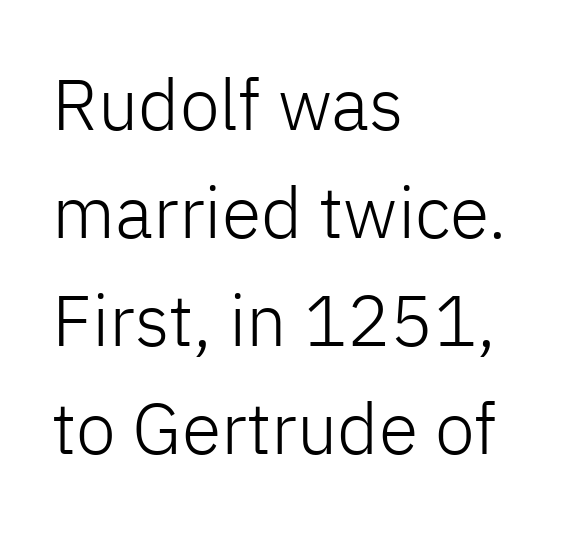
Q: Is the text bold? A: No.
Q: Is the text italic (slanted)? A: No, it is upright.
Q: Is the typeface a serif or a sans-serif typeface? A: Sans-serif.
Q: Is the text underlined? A: No.
Q: How is the paragraph aligned? A: Left-aligned.
Q: Is the spacing between letters normal or unusually wide? A: Normal.
Q: Is the spacing between lines tight, normal or loose? A: Normal.
Q: Width (condensed, normal, or wide)? A: Normal.
Q: Stroke contrast? A: Low.
Q: x-height? A: Medium.
Q: Monospaced? A: No.
